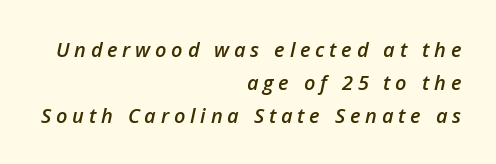
{"italic": "yes", "lean": "right", "slant_degrees": 12, "bold": "semi", "underline": "no", "align": "right", "line_spacing": "normal", "line_spacing_ratio": 1.65, "letter_spacing": "wide", "letter_spacing_em": 0.24, "glyph_px": 20}
